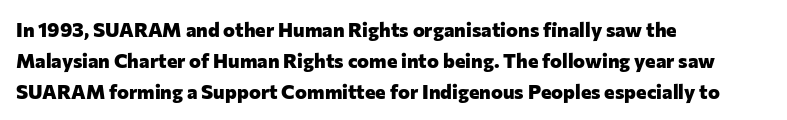
{"italic": "no", "bold": "yes", "underline": "no", "align": "left", "line_spacing": "normal", "line_spacing_ratio": 1.54, "letter_spacing": "normal", "letter_spacing_em": 0.0, "glyph_px": 20}
